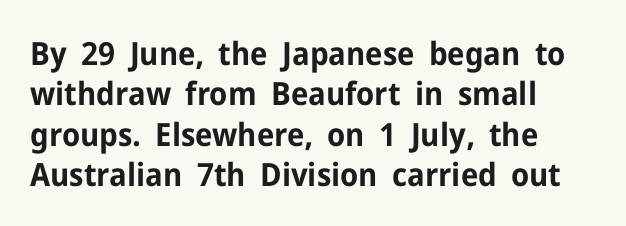
The image shows 32 px bold sans-serif type, upright; set left-aligned, normal line spacing (1.26x), normal letter spacing, not underlined; low stroke contrast and a medium x-height.
